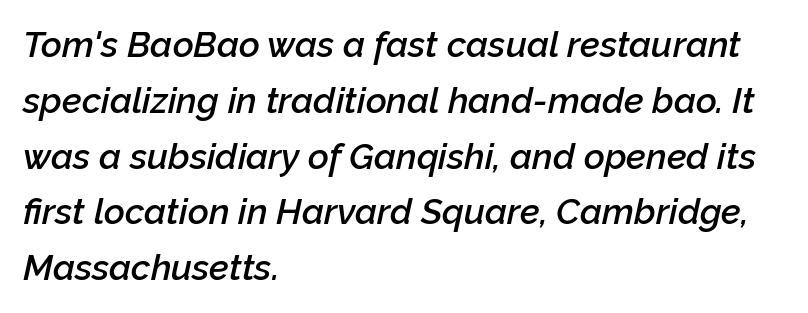
Q: Is the text bold? A: Semi-bold.
Q: Is the text italic (slanted)? A: Yes, it leans right by about 12 degrees.
Q: Is the text underlined? A: No.
Q: How is the paragraph aligned? A: Left-aligned.
Q: Is the spacing between letters normal or unusually wide? A: Normal.
Q: Is the spacing between lines tight, normal or loose? A: Normal.
Q: Width (condensed, normal, or wide)? A: Normal.
Q: Stroke contrast? A: Low.
Q: x-height? A: Medium.
Q: Monospaced? A: No.
